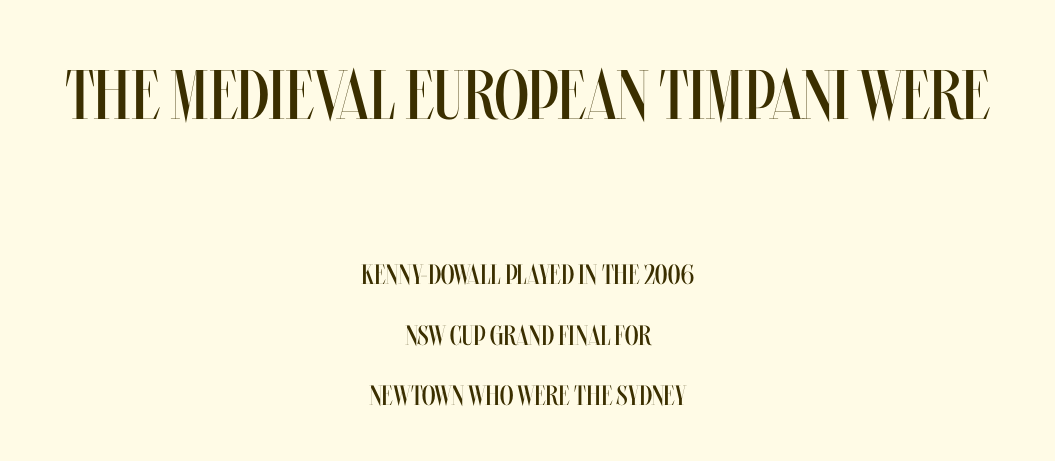
{"italic": "no", "bold": "no", "weight": "regular", "width": "condensed", "stroke_contrast": "medium", "x_height": "large", "monospaced": "no", "underline": "no", "align": "center", "line_spacing": "loose", "line_spacing_ratio": 2.16, "letter_spacing": "normal", "letter_spacing_em": 0.0, "larger_block": "first", "size_ratio": 2.5, "glyph_px": 70}
